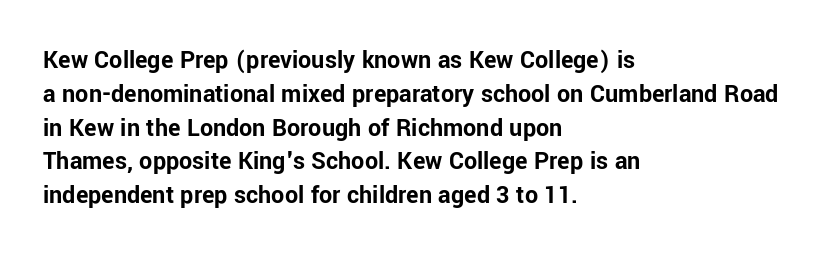
Notice how the stems are strictly vertical — no italics here. The passage shown is emphatically bold. Students, observe: this is what conventionally led text looks like. You could call the tracking neutral — neither tight nor loose. The ragged edge is on the right, which tells us the setting is flush left. Descenders are the only things crossing below the line.
